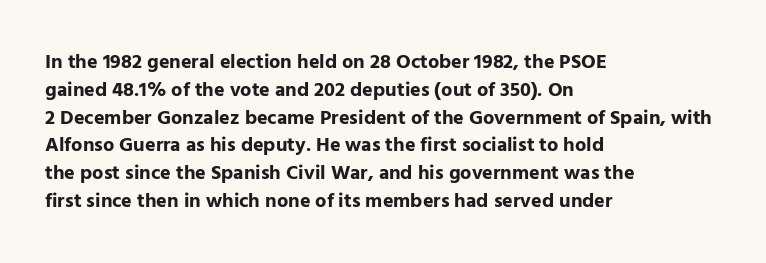
{"italic": "no", "bold": "yes", "underline": "no", "align": "left", "line_spacing": "normal", "line_spacing_ratio": 1.39, "letter_spacing": "normal", "letter_spacing_em": 0.0, "glyph_px": 20}
